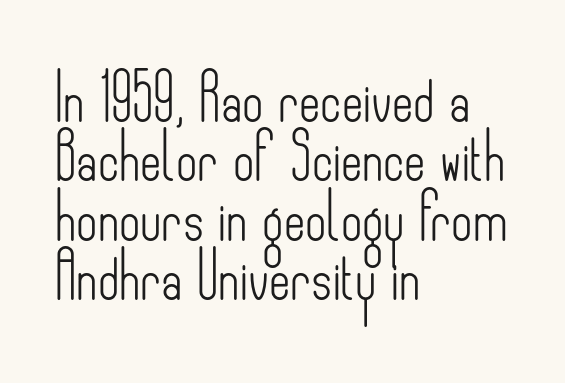
Q: Is the text bold? A: No.
Q: Is the text italic (slanted)? A: No, it is upright.
Q: Is the typeface a serif or a sans-serif typeface? A: Sans-serif.
Q: Is the text underlined? A: No.
Q: How is the paragraph aligned? A: Left-aligned.
Q: Is the spacing between letters normal or unusually wide? A: Normal.
Q: Is the spacing between lines tight, normal or loose? A: Normal.
Q: Width (condensed, normal, or wide)? A: Condensed.
Q: Stroke contrast? A: Low.
Q: x-height? A: Small.
Q: Monospaced? A: No.
